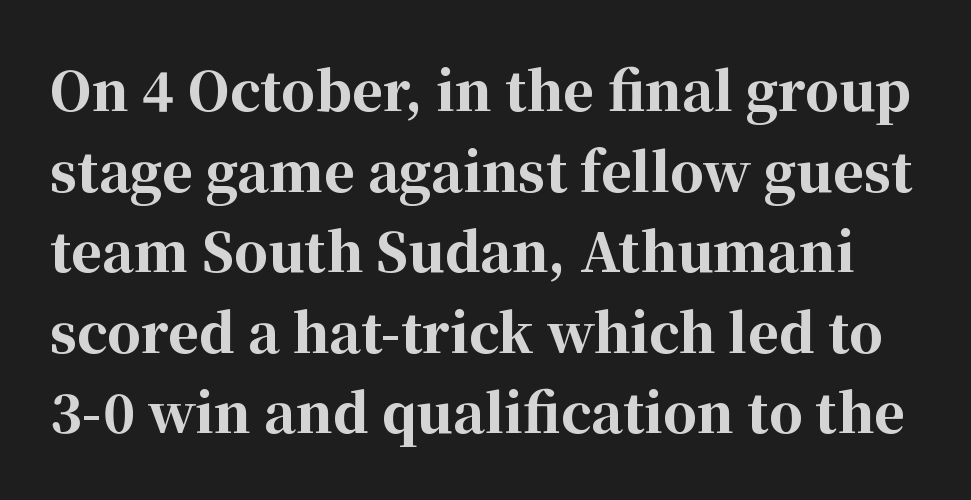
{"serif": "yes", "italic": "no", "bold": "yes", "weight": "bold", "width": "normal", "stroke_contrast": "high", "x_height": "medium", "monospaced": "no", "underline": "no", "line_spacing": "normal", "line_spacing_ratio": 1.52, "letter_spacing": "normal", "letter_spacing_em": 0.0, "glyph_px": 53}
